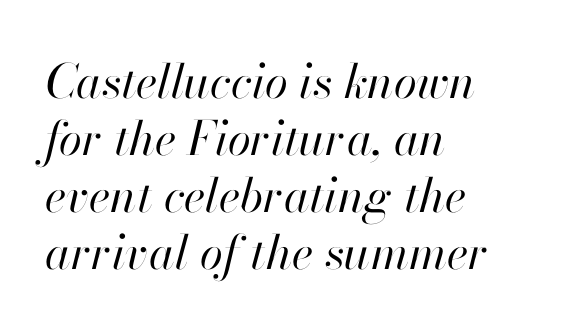
The image shows 47 px regular-weight type, italic (leaning right); set left-aligned, line spacing 1.21x, normal letter spacing, not underlined; high stroke contrast and a small x-height.
